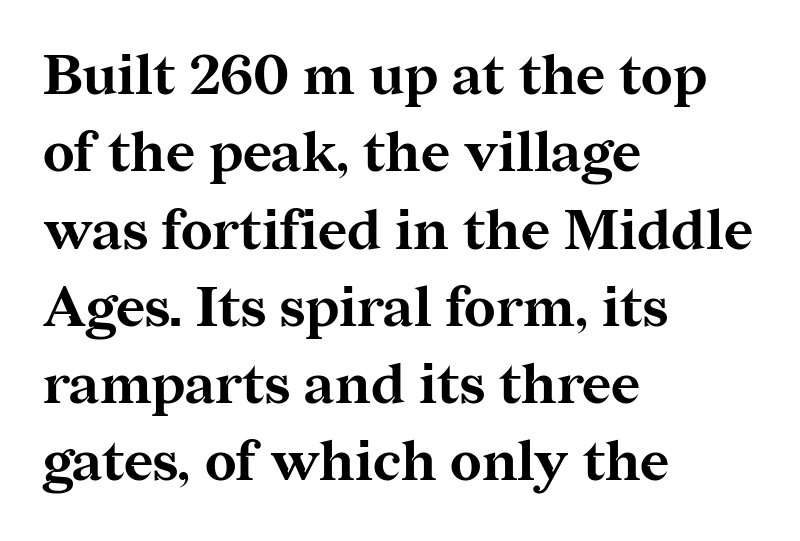
{"serif": "yes", "italic": "no", "bold": "yes", "weight": "bold", "width": "normal", "stroke_contrast": "medium", "x_height": "medium", "monospaced": "no", "underline": "no", "align": "left", "line_spacing": "normal", "line_spacing_ratio": 1.38, "letter_spacing": "normal", "letter_spacing_em": 0.0, "glyph_px": 56}
